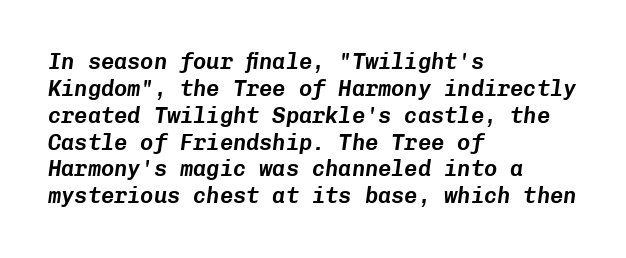
The image shows 22 px text type, italic (leaning right); set left-aligned, line spacing 1.22x, normal letter spacing, not underlined.
